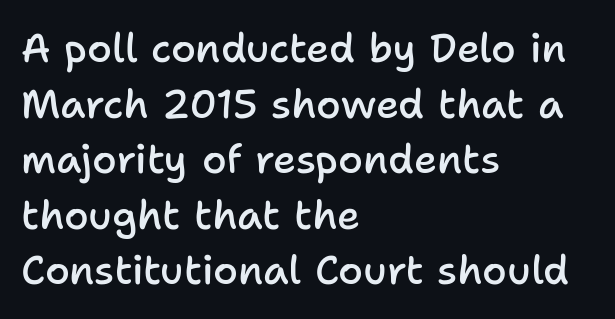
{"serif": "no", "italic": "no", "bold": "semi", "weight": "semibold", "width": "normal", "stroke_contrast": "low", "x_height": "medium", "monospaced": "no", "underline": "no", "align": "left", "line_spacing": "normal", "line_spacing_ratio": 1.39, "letter_spacing": "normal", "letter_spacing_em": 0.0, "glyph_px": 40}
